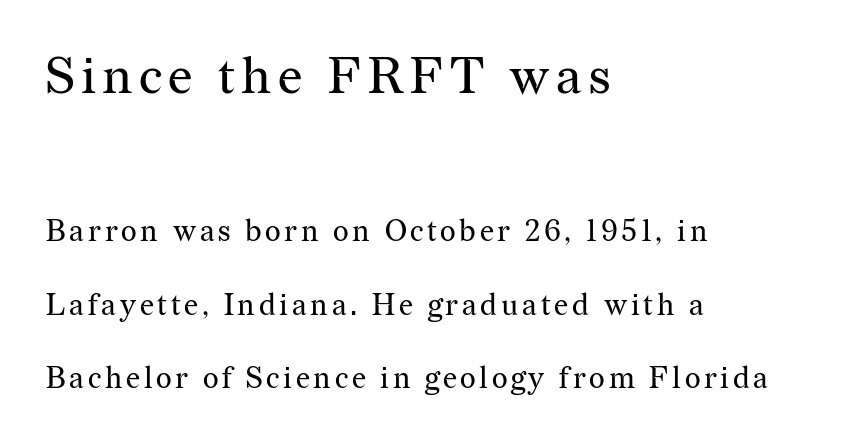
Q: Is the text bold? A: No.
Q: Is the text italic (slanted)? A: No, it is upright.
Q: Is the typeface a serif or a sans-serif typeface? A: Serif.
Q: Is the text underlined? A: No.
Q: How is the paragraph aligned? A: Left-aligned.
Q: Is the spacing between lines tight, normal or loose? A: Loose.
Q: Which block of text is set in a larger size, the first (top) or the second (bottom)? A: The first (top) one.
Q: Width (condensed, normal, or wide)? A: Normal.
Q: Stroke contrast? A: Medium.
Q: x-height? A: Medium.
Q: Monospaced? A: No.
